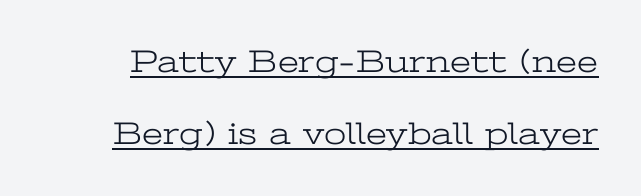
The image shows 32 px light, wide serif type, upright; set loose line spacing (2.26x), normal letter spacing, underlined; low stroke contrast and a medium x-height.
